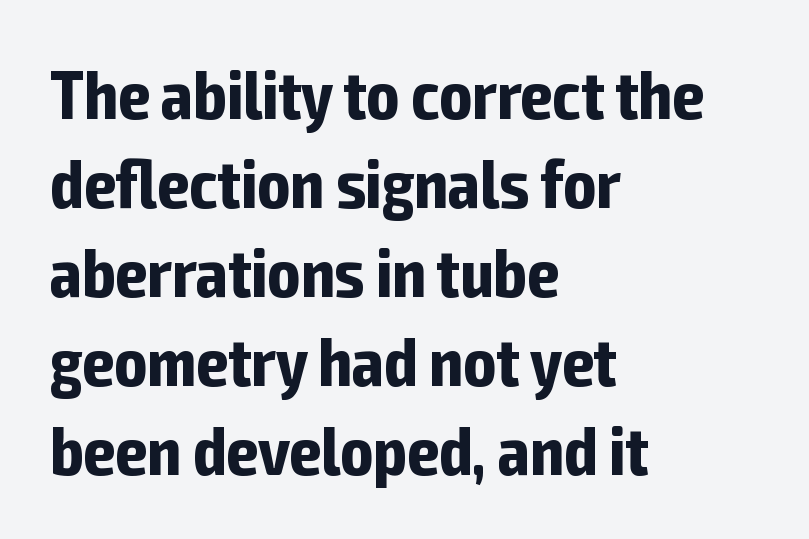
Ordinary non-slanted type is in use. The font family rendered here belongs to the sans-serif group. The characters look thick and weighty, a clear bold. Left-aligned paragraph, ragged on the right. A normal amount of white space separates one row of letters from the next.
